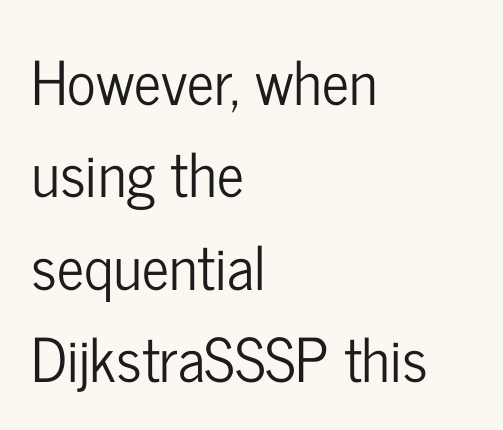
Q: Is the text italic (slanted)? A: No, it is upright.
Q: Is the typeface a serif or a sans-serif typeface? A: Sans-serif.
Q: Is the text underlined? A: No.
Q: How is the paragraph aligned? A: Left-aligned.
Q: Is the spacing between letters normal or unusually wide? A: Normal.
Q: Is the spacing between lines tight, normal or loose? A: Normal.
Q: Width (condensed, normal, or wide)? A: Condensed.
Q: Stroke contrast? A: Low.
Q: x-height? A: Medium.
Q: Monospaced? A: No.
